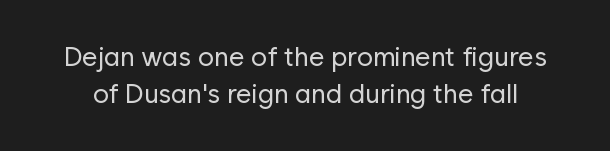
{"italic": "no", "bold": "no", "underline": "no", "line_spacing": "normal", "line_spacing_ratio": 1.38, "letter_spacing": "normal", "letter_spacing_em": 0.0, "glyph_px": 27}
